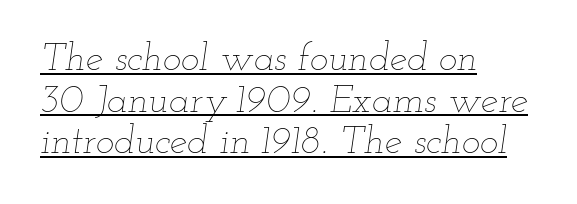
Q: Is the text bold? A: No.
Q: Is the text italic (slanted)? A: Yes, it leans right by about 12 degrees.
Q: Is the text underlined? A: Yes.
Q: How is the paragraph aligned? A: Left-aligned.
Q: Is the spacing between letters normal or unusually wide? A: Normal.
Q: Is the spacing between lines tight, normal or loose? A: Tight.
Q: Width (condensed, normal, or wide)? A: Wide.
Q: Stroke contrast? A: Low.
Q: x-height? A: Small.
Q: Monospaced? A: No.
